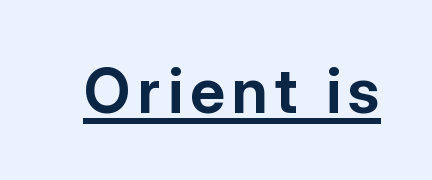
{"serif": "no", "italic": "no", "bold": "yes", "weight": "bold", "width": "normal", "stroke_contrast": "low", "x_height": "medium", "monospaced": "no", "underline": "yes", "glyph_px": 62}
